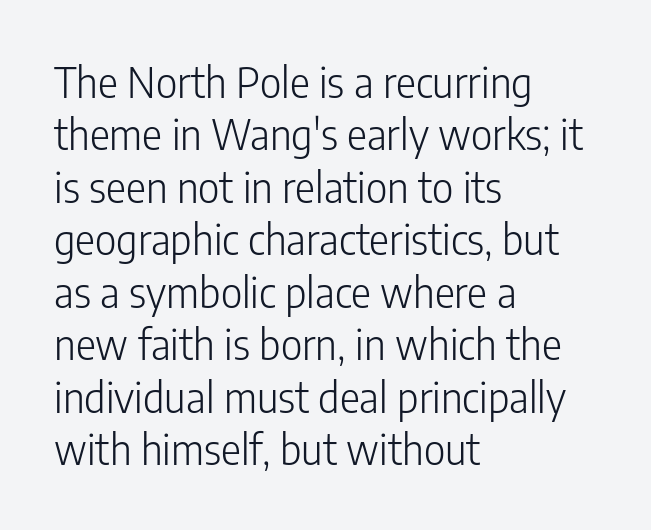
{"serif": "no", "italic": "no", "bold": "no", "weight": "light", "width": "condensed", "stroke_contrast": "low", "x_height": "medium", "monospaced": "no", "underline": "no", "align": "left", "line_spacing": "normal", "line_spacing_ratio": 1.25, "letter_spacing": "normal", "letter_spacing_em": 0.0, "glyph_px": 42}
